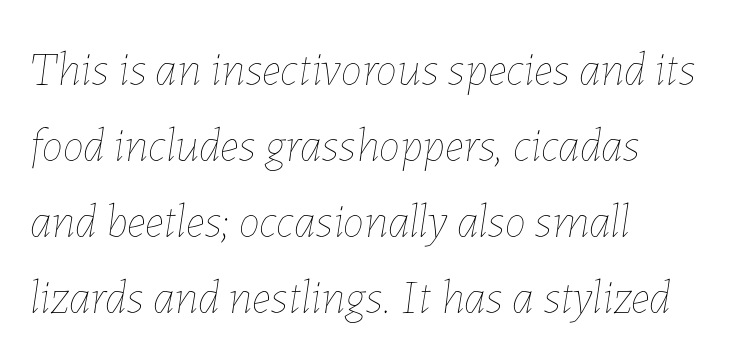
Q: Is the text bold? A: No.
Q: Is the text italic (slanted)? A: Yes, it leans right by about 7 degrees.
Q: Is the text underlined? A: No.
Q: How is the paragraph aligned? A: Left-aligned.
Q: Is the spacing between letters normal or unusually wide? A: Normal.
Q: Is the spacing between lines tight, normal or loose? A: Normal.
Q: Width (condensed, normal, or wide)? A: Normal.
Q: Stroke contrast? A: Low.
Q: x-height? A: Medium.
Q: Monospaced? A: No.
